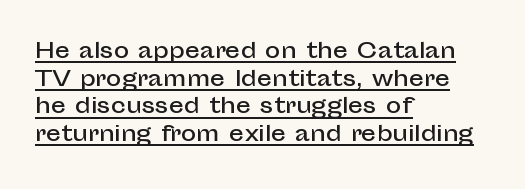
{"italic": "no", "underline": "yes", "align": "left", "line_spacing": "normal", "line_spacing_ratio": 1.32, "letter_spacing": "normal", "letter_spacing_em": 0.0, "glyph_px": 21}
